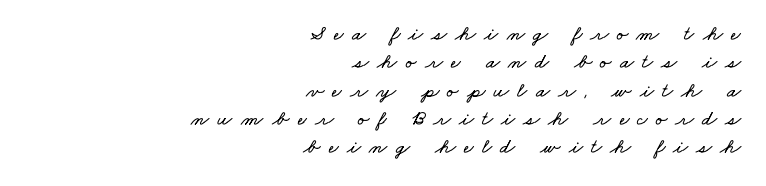
The image shows 21 px text type; set right-aligned, normal line spacing (1.35x), unusually wide letter spacing (+0.39 em), not underlined.
